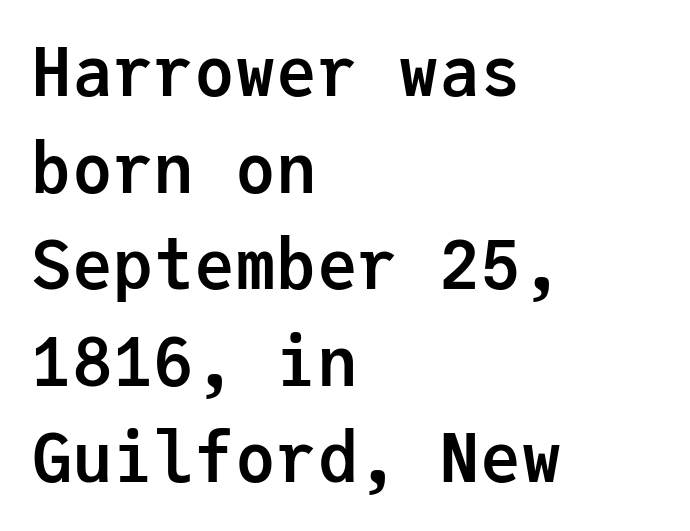
The image shows 68 px semibold sans-serif type, upright, monospaced; set left-aligned, normal line spacing (1.42x), normal letter spacing, not underlined; low stroke contrast and a medium x-height.
